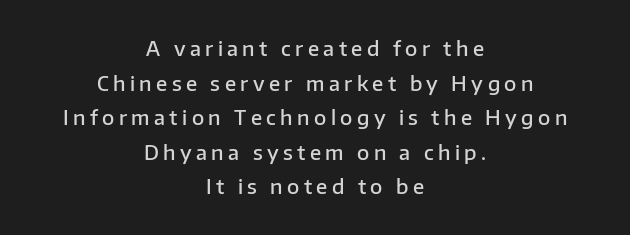
{"italic": "no", "bold": "semi", "underline": "no", "align": "center", "line_spacing_ratio": 1.73, "letter_spacing": "wide", "letter_spacing_em": 0.22, "glyph_px": 20}
